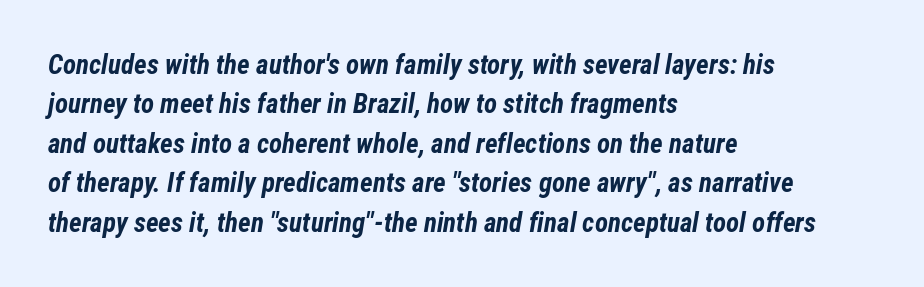
Leftover space on each line is placed entirely after the last word. This is oblique type, the kind used for emphasis or titles. The gap between lines stays unmarked. Honestly, the letter spacing is just normal — you wouldn't notice it.
